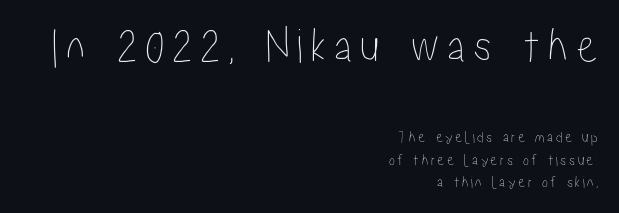
Q: Is the text italic (slanted)? A: No, it is upright.
Q: Is the text underlined? A: No.
Q: How is the paragraph aligned? A: Right-aligned.
Q: Is the spacing between lines tight, normal or loose? A: Normal.
Q: Which block of text is set in a larger size, the first (top) or the second (bottom)? A: The first (top) one.
Q: Width (condensed, normal, or wide)? A: Condensed.
Q: Stroke contrast? A: Low.
Q: x-height? A: Medium.
Q: Monospaced? A: No.
